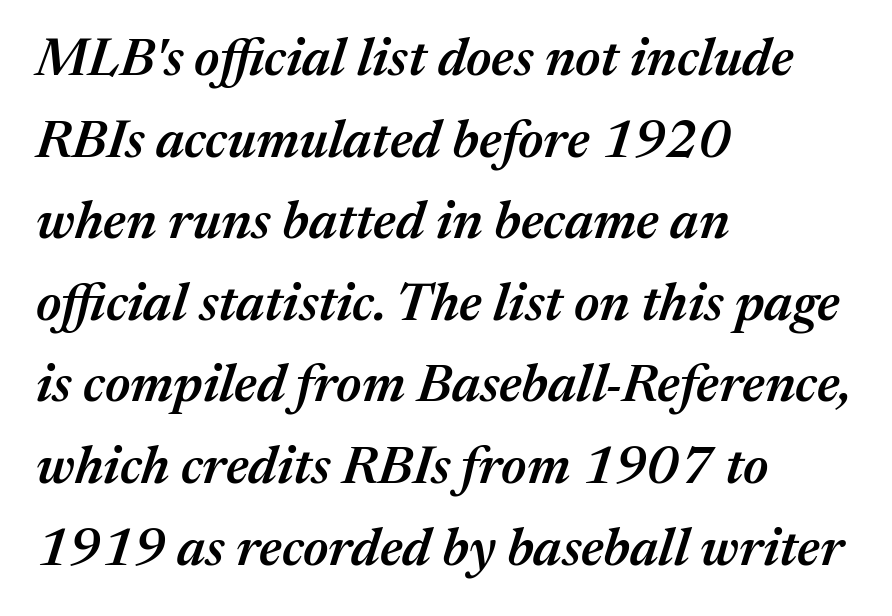
{"italic": "yes", "lean": "right", "slant_degrees": 17, "bold": "semi", "weight": "semibold", "width": "normal", "stroke_contrast": "medium", "x_height": "medium", "monospaced": "no", "underline": "no", "align": "left", "line_spacing": "normal", "line_spacing_ratio": 1.54, "letter_spacing": "normal", "letter_spacing_em": 0.0, "glyph_px": 53}
